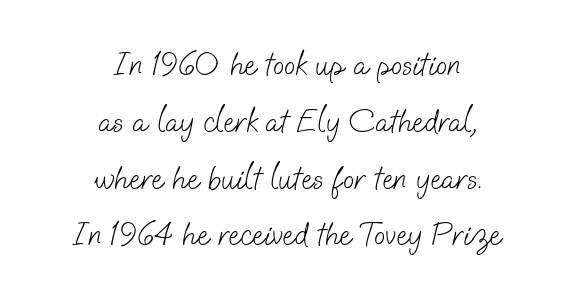
{"serif": "no", "bold": "no", "weight": "light", "width": "normal", "stroke_contrast": "low", "x_height": "small", "monospaced": "no", "underline": "no", "align": "center", "line_spacing_ratio": 1.72, "letter_spacing": "normal", "letter_spacing_em": 0.0, "glyph_px": 33}
